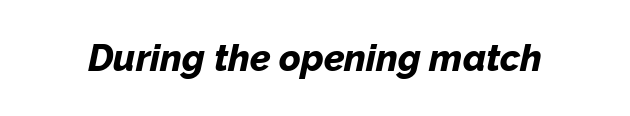
The image shows 37 px bold type, italic (leaning right); set normal letter spacing, not underlined; low stroke contrast and a medium x-height.
